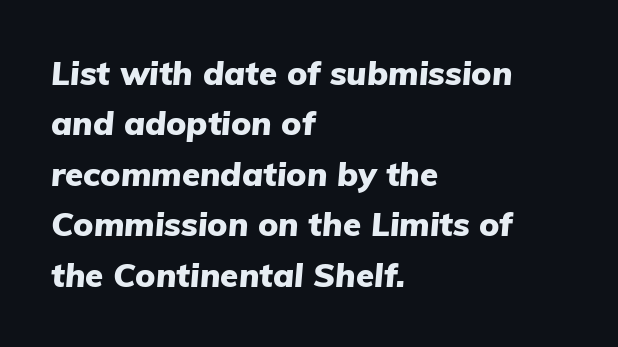
Do the characters align in a grid? No, the font is proportional. Line spacing here is normal. The passage shown is not underscored anywhere. Would a proofreader flag this as italicized? Yes. Standard letterfit; no display-style spreading of the glyphs. A full-strength bold gives these letters their thick strokes.
